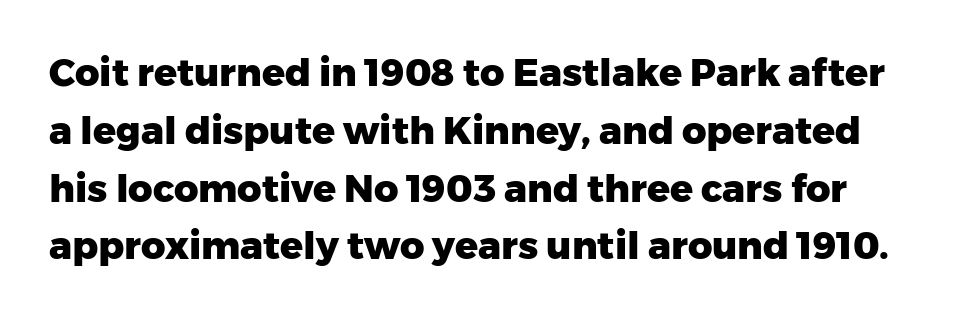
The image shows 38 px heavy sans-serif type, upright; set normal line spacing (1.52x), normal letter spacing, not underlined; low stroke contrast and a medium x-height.
